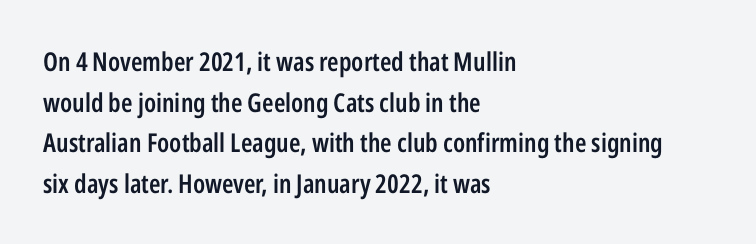
Compared with an ordinary text face, these strokes are moderately heavier — a semibold. Rendered with straight, roman letterforms. Beneath every word, the page is bare. Vertical spacing — default. What stands out about the letter spacing? Nothing — it is the standard amount.
